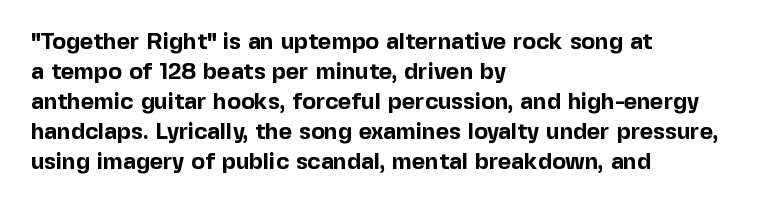
The image shows 23 px bold type, upright; set left-aligned, normal line spacing (1.3x), normal letter spacing, not underlined.
